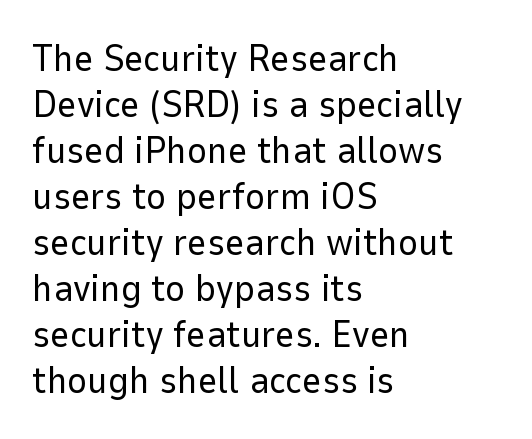
Q: Is the text bold? A: No.
Q: Is the text italic (slanted)? A: No, it is upright.
Q: Is the typeface a serif or a sans-serif typeface? A: Sans-serif.
Q: Is the text underlined? A: No.
Q: How is the paragraph aligned? A: Left-aligned.
Q: Is the spacing between letters normal or unusually wide? A: Normal.
Q: Width (condensed, normal, or wide)? A: Normal.
Q: Stroke contrast? A: Low.
Q: x-height? A: Medium.
Q: Monospaced? A: No.
